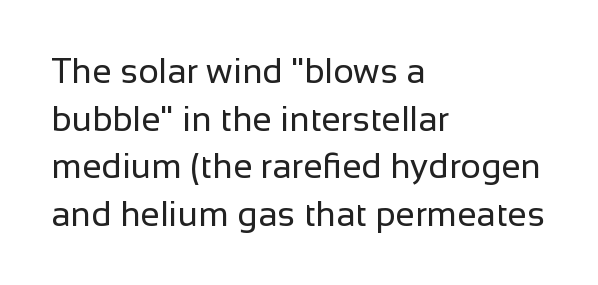
The passage shown is not underscored anywhere. Is the letter spacing exaggerated? No — it looks like the ordinary default. The face used here is proportionally spaced, like ordinary book or web type. Stems and bowls with no extra thickness — not bold.
